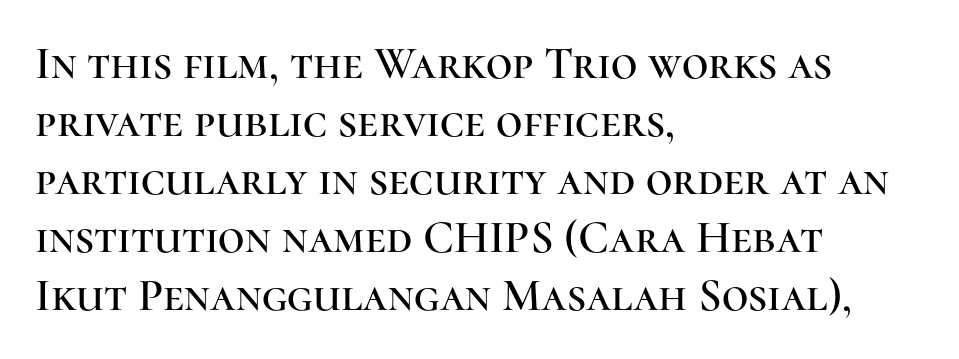
The image shows 46 px serif type, upright; set left-aligned, normal line spacing (1.26x), normal letter spacing, not underlined; high stroke contrast and a medium x-height.
